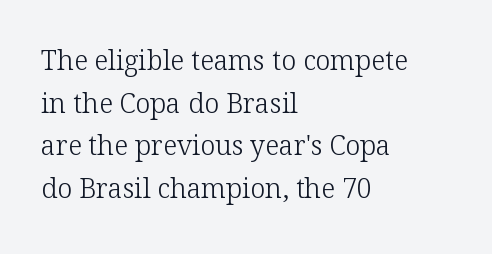
The image shows 27 px text type, upright; set left-aligned, normal line spacing (1.58x), normal letter spacing, not underlined.
